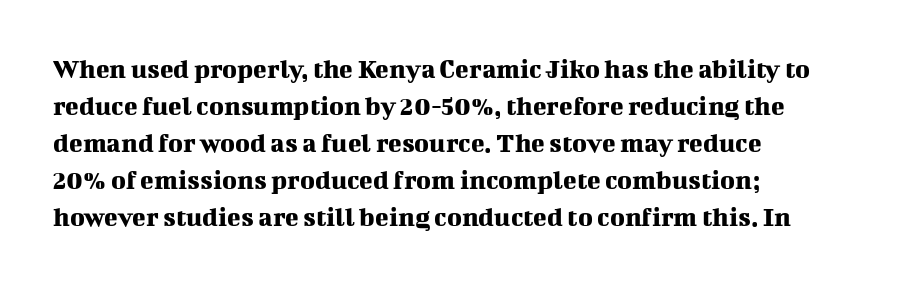
The typeface chosen for these lines features serifs. The typesetter chose a ragged-right arrangement here. Varying glyph widths throughout — classic text-font behaviour. The gap between lines stays unmarked.
